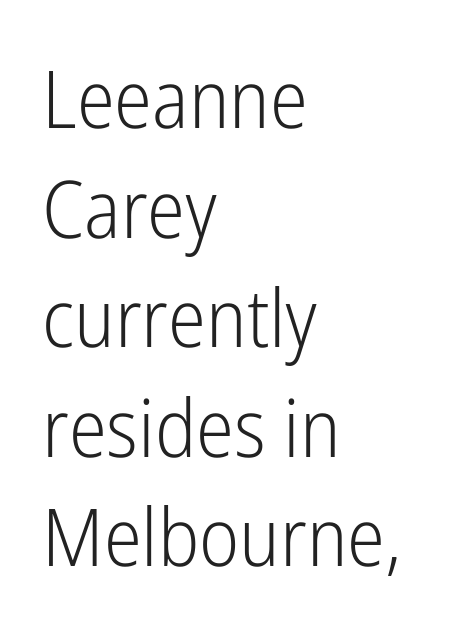
Q: Is the text bold? A: No.
Q: Is the text italic (slanted)? A: No, it is upright.
Q: Is the typeface a serif or a sans-serif typeface? A: Sans-serif.
Q: Is the text underlined? A: No.
Q: How is the paragraph aligned? A: Left-aligned.
Q: Is the spacing between letters normal or unusually wide? A: Normal.
Q: Is the spacing between lines tight, normal or loose? A: Normal.
Q: Width (condensed, normal, or wide)? A: Condensed.
Q: Stroke contrast? A: Low.
Q: x-height? A: Medium.
Q: Monospaced? A: No.
